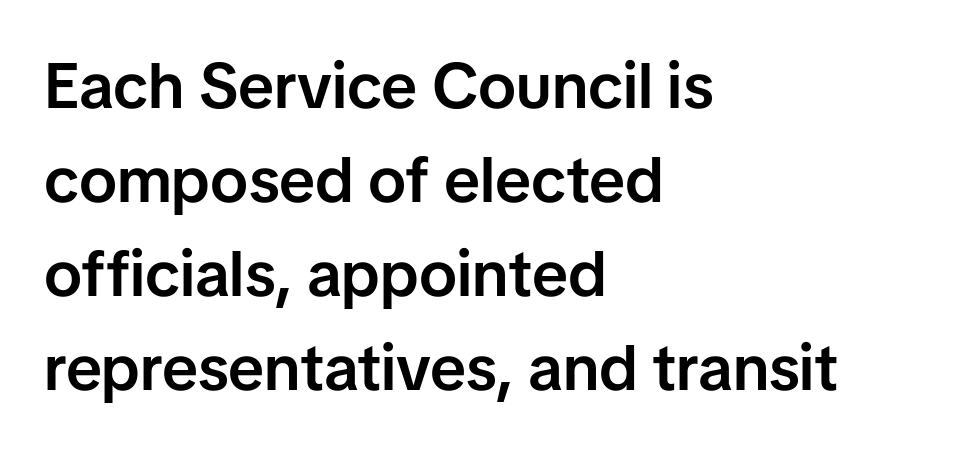
The image shows 64 px semibold sans-serif type, upright; set left-aligned, normal line spacing (1.47x), normal letter spacing, not underlined; low stroke contrast and a medium x-height.
